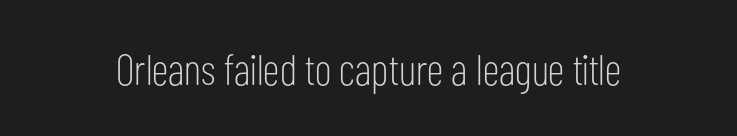
The image shows 43 px light, condensed sans-serif type, upright; set normal letter spacing, not underlined; low stroke contrast and a medium x-height.
